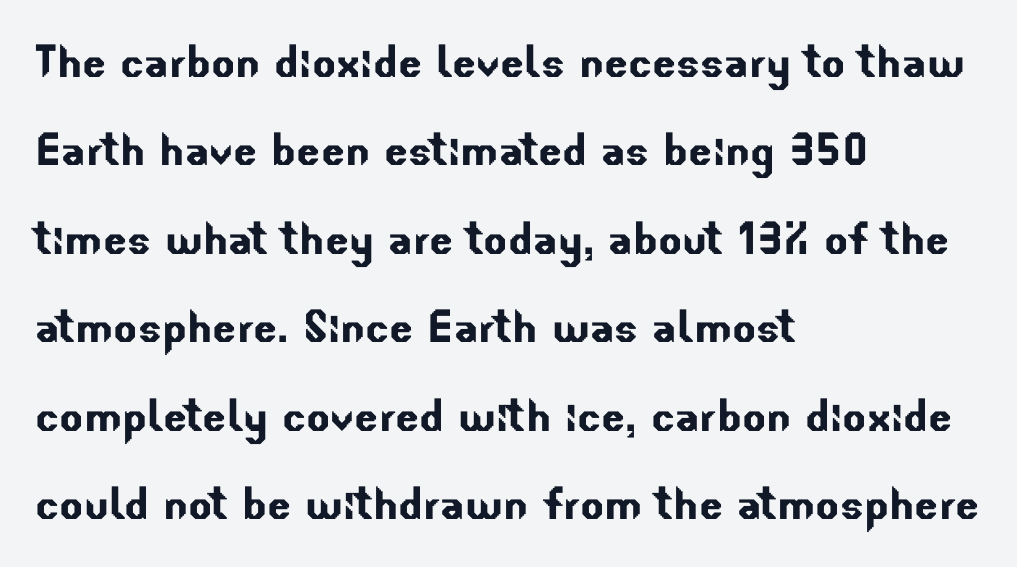
The image shows 56 px sans-serif type; set left-aligned, normal line spacing (1.58x), normal letter spacing, not underlined; low stroke contrast and a small x-height.
